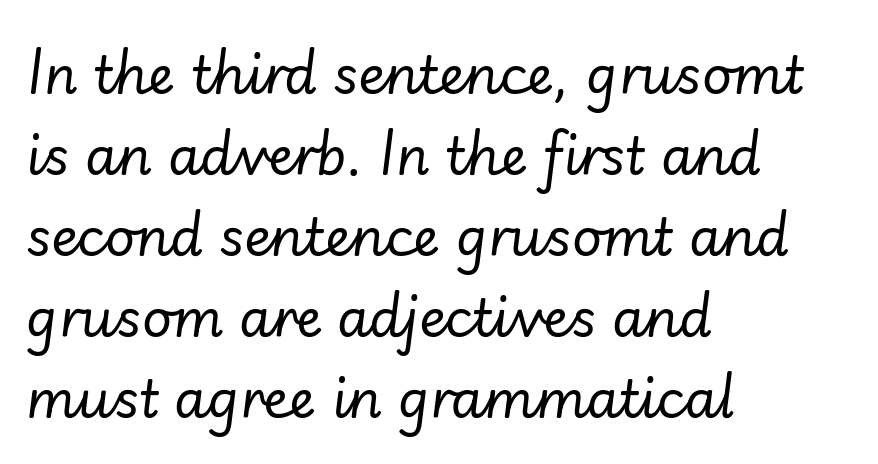
{"italic": "yes", "lean": "right", "slant_degrees": 7, "bold": "no", "weight": "regular", "width": "normal", "stroke_contrast": "low", "x_height": "small", "monospaced": "no", "underline": "no", "align": "left", "line_spacing": "normal", "line_spacing_ratio": 1.56, "letter_spacing": "normal", "letter_spacing_em": 0.0, "glyph_px": 52}
